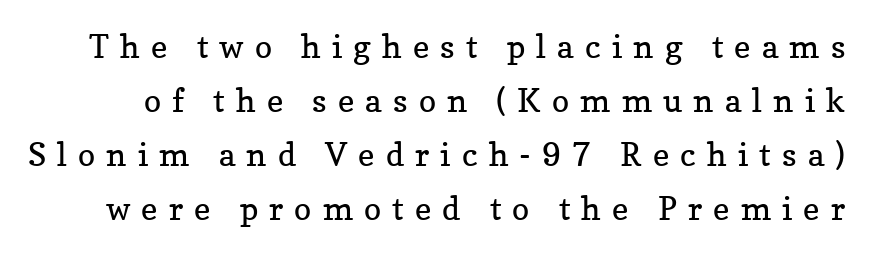
Q: Is the text bold? A: No.
Q: Is the text italic (slanted)? A: No, it is upright.
Q: Is the typeface a serif or a sans-serif typeface? A: Serif.
Q: Is the text underlined? A: No.
Q: Is the spacing between letters normal or unusually wide? A: Unusually wide.
Q: Is the spacing between lines tight, normal or loose? A: Normal.
Q: Width (condensed, normal, or wide)? A: Normal.
Q: Stroke contrast? A: Low.
Q: x-height? A: Medium.
Q: Monospaced? A: No.
